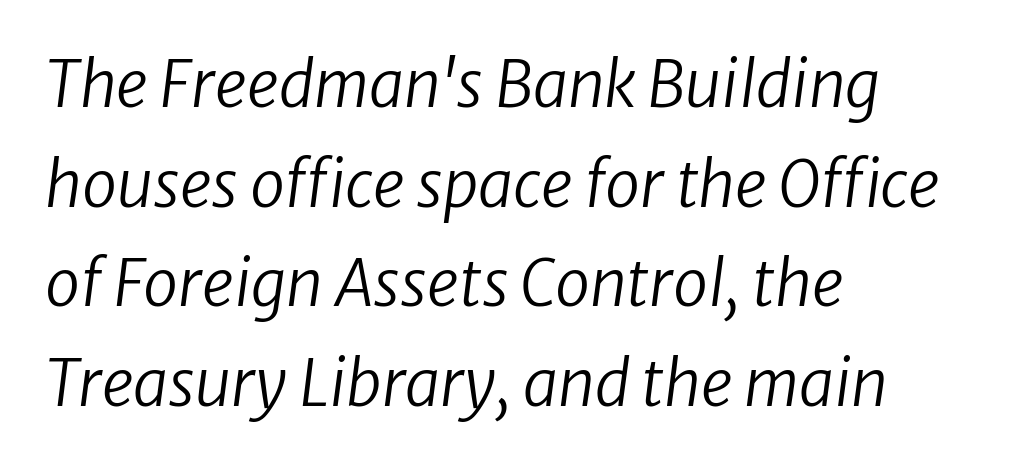
{"italic": "yes", "lean": "right", "slant_degrees": 8, "bold": "no", "weight": "regular", "width": "normal", "stroke_contrast": "low", "x_height": "medium", "monospaced": "no", "underline": "no", "align": "left", "line_spacing": "normal", "line_spacing_ratio": 1.58, "letter_spacing": "normal", "letter_spacing_em": 0.0, "glyph_px": 63}
